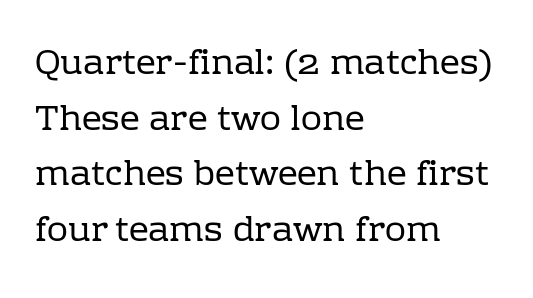
{"serif": "yes", "italic": "no", "bold": "no", "weight": "regular", "width": "normal", "stroke_contrast": "low", "x_height": "medium", "monospaced": "no", "underline": "no", "align": "left", "line_spacing": "normal", "line_spacing_ratio": 1.59, "letter_spacing": "normal", "letter_spacing_em": 0.0, "glyph_px": 35}
